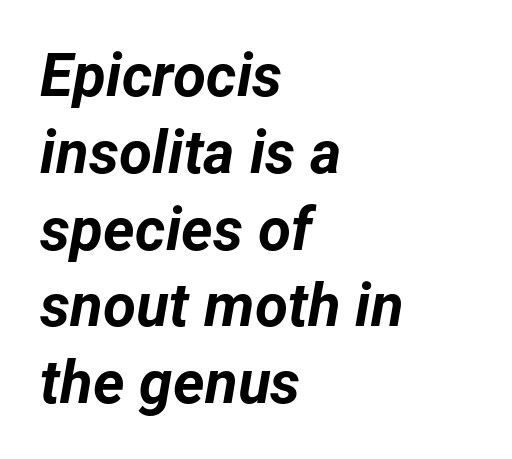
The image shows 60 px bold type, italic (leaning right); set left-aligned, normal line spacing (1.28x), normal letter spacing, not underlined; low stroke contrast and a medium x-height.
